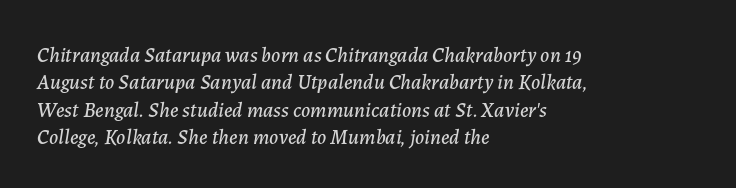
Q: Is the text italic (slanted)? A: Yes, it leans right by about 7 degrees.
Q: Is the text underlined? A: No.
Q: How is the paragraph aligned? A: Left-aligned.
Q: Is the spacing between letters normal or unusually wide? A: Normal.
Q: Is the spacing between lines tight, normal or loose? A: Normal.
